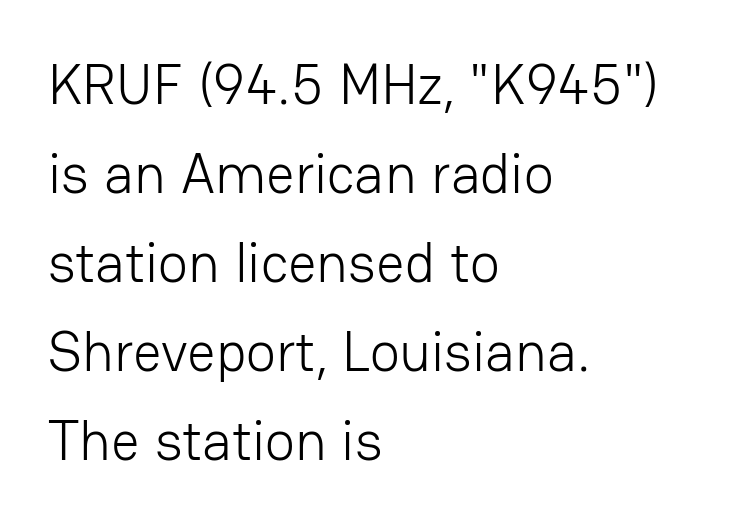
Q: Is the text bold? A: No.
Q: Is the text italic (slanted)? A: No, it is upright.
Q: Is the typeface a serif or a sans-serif typeface? A: Sans-serif.
Q: Is the text underlined? A: No.
Q: How is the paragraph aligned? A: Left-aligned.
Q: Is the spacing between letters normal or unusually wide? A: Normal.
Q: Is the spacing between lines tight, normal or loose? A: Normal.
Q: Width (condensed, normal, or wide)? A: Normal.
Q: Stroke contrast? A: Low.
Q: x-height? A: Medium.
Q: Monospaced? A: No.
